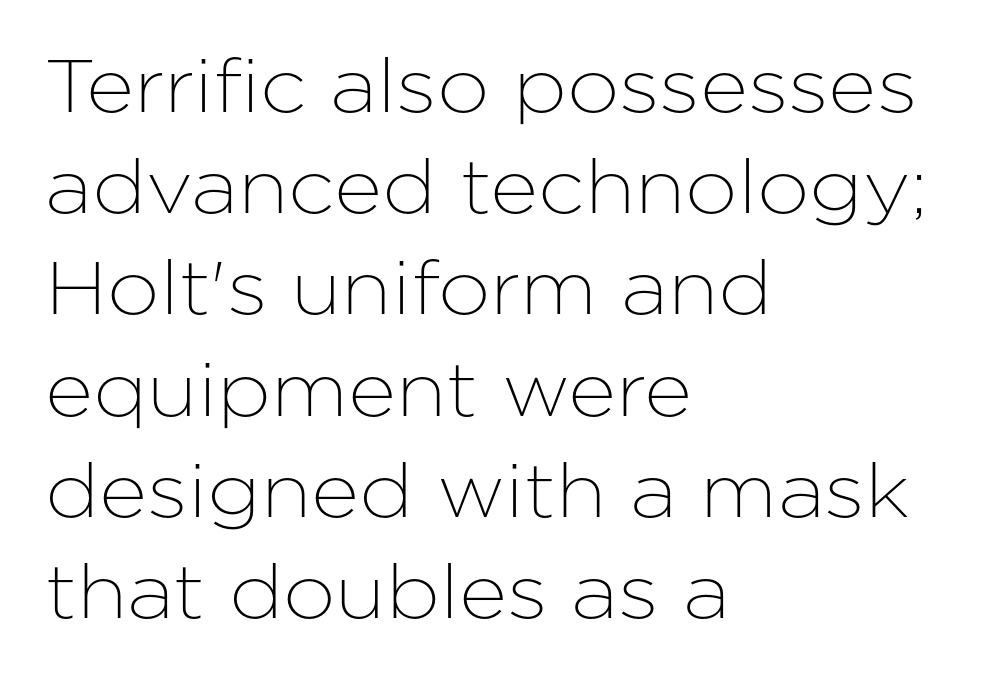
Q: Is the text italic (slanted)? A: No, it is upright.
Q: Is the typeface a serif or a sans-serif typeface? A: Sans-serif.
Q: Is the text underlined? A: No.
Q: How is the paragraph aligned? A: Left-aligned.
Q: Is the spacing between letters normal or unusually wide? A: Normal.
Q: Is the spacing between lines tight, normal or loose? A: Normal.
Q: Width (condensed, normal, or wide)? A: Normal.
Q: Stroke contrast? A: Low.
Q: x-height? A: Medium.
Q: Monospaced? A: No.
